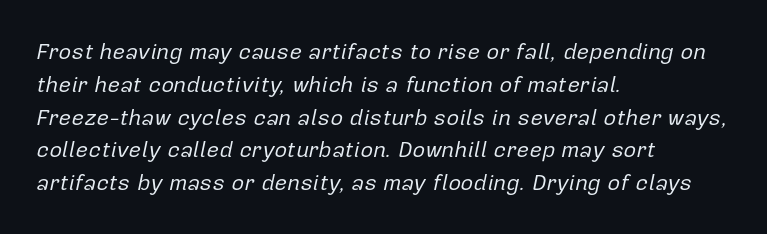
Nothing unusual about the tracking: characters are spaced as the font intends. This reads as an unemphasized weight, regular at the heaviest. The paragraph shown leans on its left margin. Does the lettering tilt? It does — this is italic. Reading down the column, the eye jumps a familiar distance to each next line.
